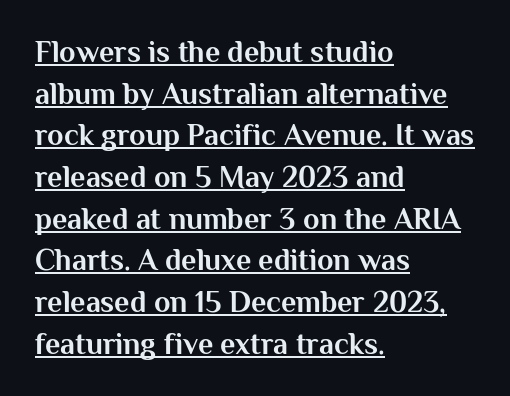
The image shows 30 px bold sans-serif type, upright; set left-aligned, normal line spacing (1.39x), normal letter spacing, underlined; medium stroke contrast and a medium x-height.
